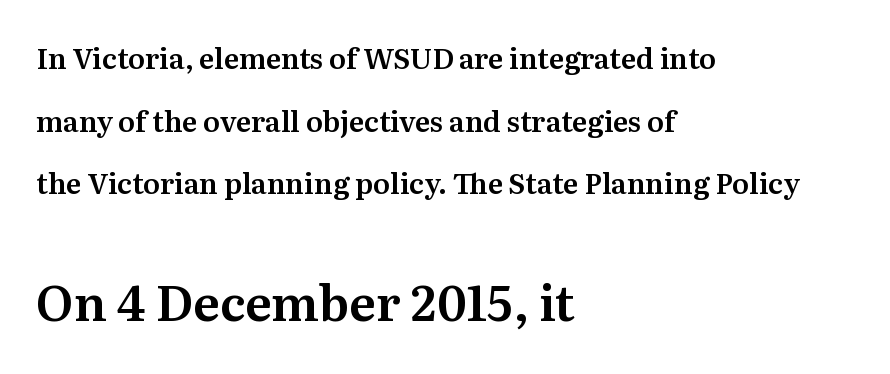
The image shows 49 px serif type, upright; set left-aligned, loose line spacing (2.24x), normal letter spacing, not underlined; the second (bottom) block is 1.75x larger; medium stroke contrast and a medium x-height.
